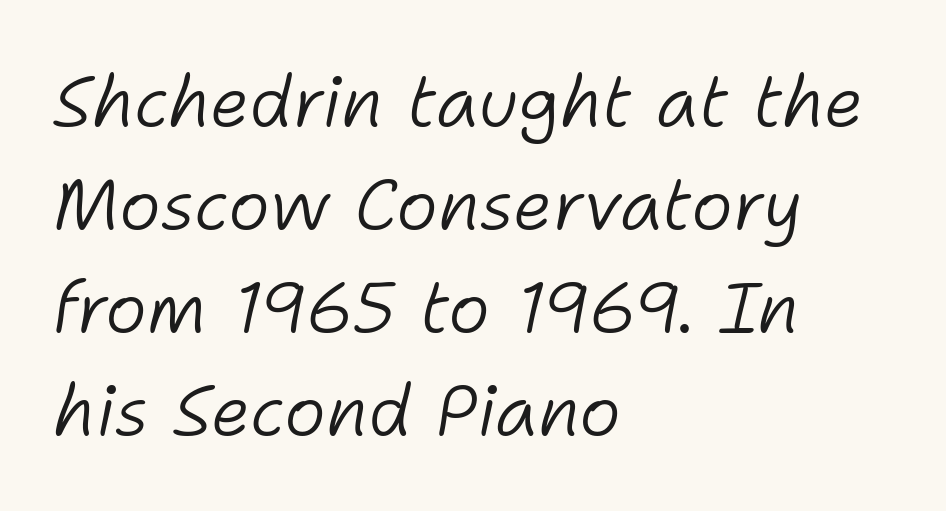
Q: Is the text bold? A: No.
Q: Is the text italic (slanted)? A: Yes, it leans right by about 11 degrees.
Q: Is the text underlined? A: No.
Q: How is the paragraph aligned? A: Left-aligned.
Q: Is the spacing between letters normal or unusually wide? A: Normal.
Q: Is the spacing between lines tight, normal or loose? A: Normal.
Q: Width (condensed, normal, or wide)? A: Normal.
Q: Stroke contrast? A: Low.
Q: x-height? A: Medium.
Q: Monospaced? A: No.
